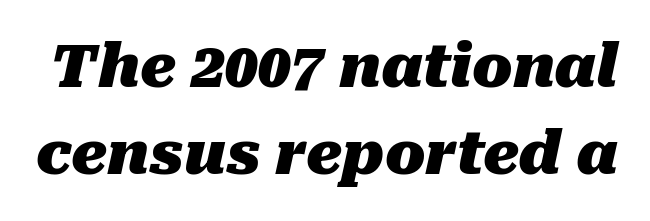
Q: Is the text bold? A: Yes.
Q: Is the text italic (slanted)? A: Yes, it leans right by about 10 degrees.
Q: Is the text underlined? A: No.
Q: Is the spacing between letters normal or unusually wide? A: Normal.
Q: Is the spacing between lines tight, normal or loose? A: Normal.
Q: Width (condensed, normal, or wide)? A: Normal.
Q: Stroke contrast? A: Medium.
Q: x-height? A: Medium.
Q: Monospaced? A: No.
